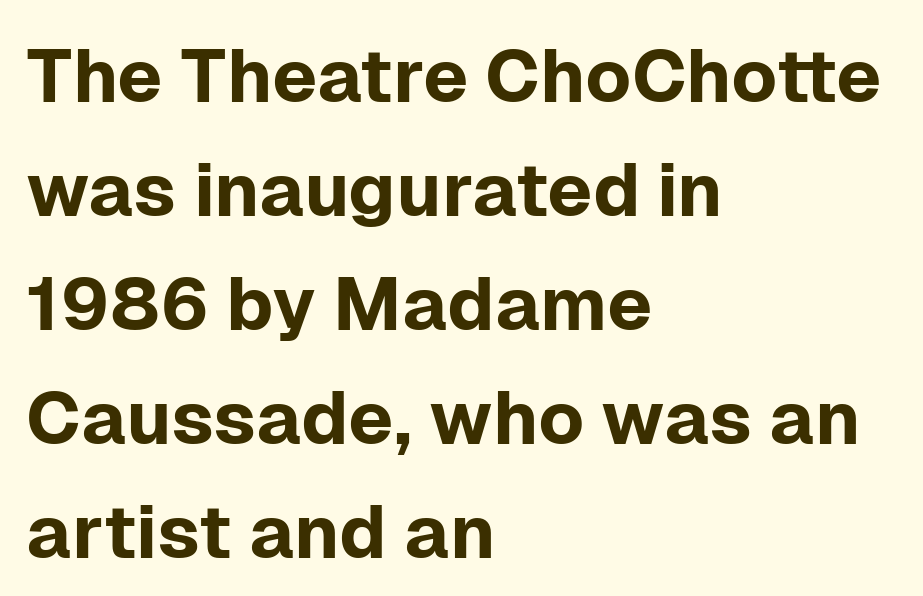
{"serif": "no", "italic": "no", "width": "normal", "stroke_contrast": "low", "x_height": "medium", "monospaced": "no", "underline": "no", "align": "left", "line_spacing": "normal", "line_spacing_ratio": 1.52, "letter_spacing": "normal", "letter_spacing_em": 0.0, "glyph_px": 75}
